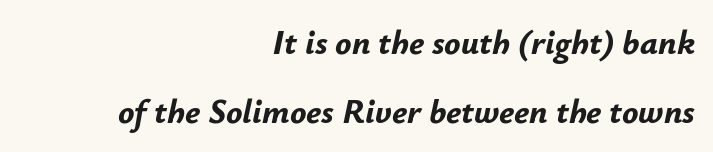
Q: Is the text bold? A: Yes.
Q: Is the text italic (slanted)? A: Yes, it leans right by about 12 degrees.
Q: Is the text underlined? A: No.
Q: How is the paragraph aligned? A: Right-aligned.
Q: Is the spacing between letters normal or unusually wide? A: Normal.
Q: Is the spacing between lines tight, normal or loose? A: Loose.
Q: Width (condensed, normal, or wide)? A: Normal.
Q: Stroke contrast? A: Low.
Q: x-height? A: Small.
Q: Monospaced? A: No.
